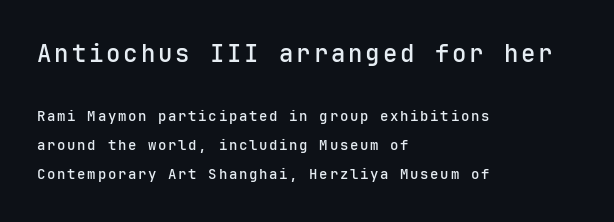
{"italic": "no", "bold": "semi", "underline": "no", "align": "left", "line_spacing": "loose", "line_spacing_ratio": 2.08, "larger_block": "first", "size_ratio": 1.71, "glyph_px": 24}
